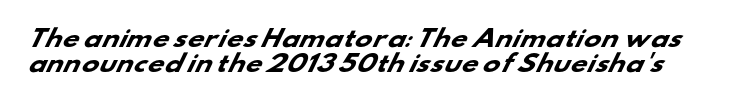
{"bold": "yes", "underline": "no", "line_spacing": "tight", "line_spacing_ratio": 1.08, "letter_spacing": "normal", "letter_spacing_em": 0.0, "glyph_px": 23}
